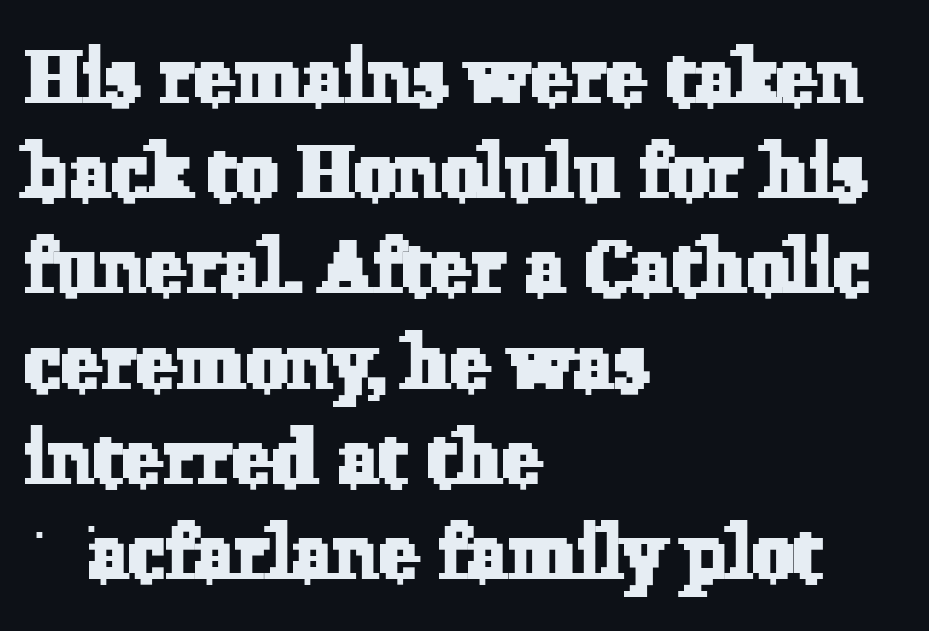
The image shows 75 px serif type; set left-aligned, normal line spacing (1.27x), normal letter spacing, not underlined; low stroke contrast and a medium x-height.
